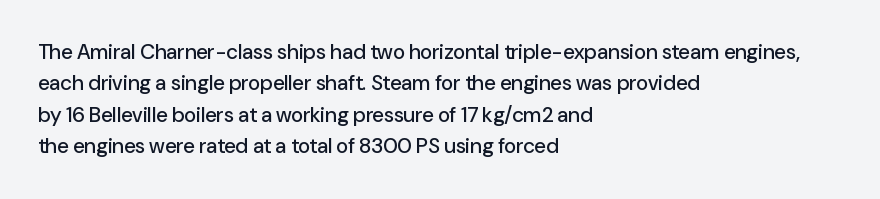
Q: Is the text italic (slanted)? A: No, it is upright.
Q: Is the text underlined? A: No.
Q: How is the paragraph aligned? A: Left-aligned.
Q: Is the spacing between letters normal or unusually wide? A: Normal.
Q: Is the spacing between lines tight, normal or loose? A: Normal.
